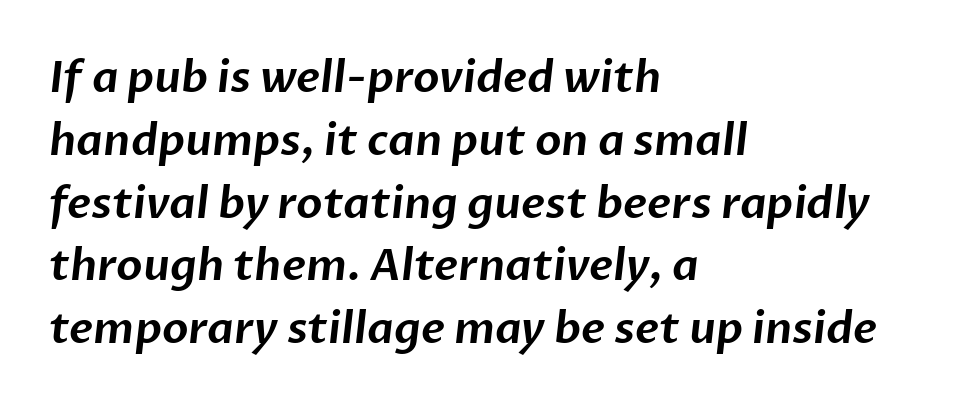
The image shows 43 px sans-serif type; set left-aligned, normal line spacing (1.46x), normal letter spacing, not underlined; low stroke contrast and a medium x-height.
